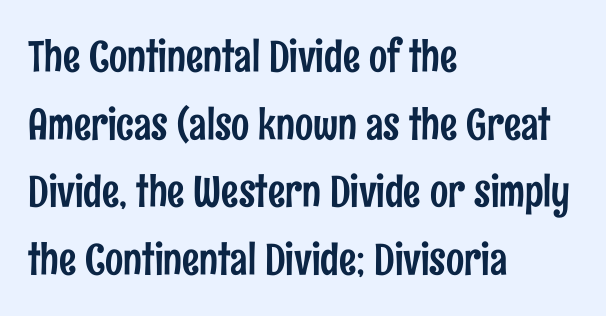
The image shows 43 px condensed sans-serif type, upright; set left-aligned, normal line spacing (1.57x), normal letter spacing, not underlined; low stroke contrast and a medium x-height.
